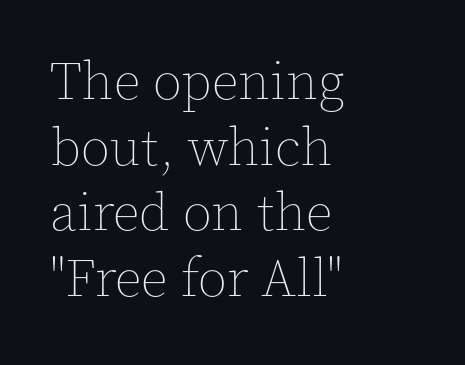
Q: Is the text bold? A: No.
Q: Is the text italic (slanted)? A: No, it is upright.
Q: Is the text underlined? A: No.
Q: How is the paragraph aligned? A: Left-aligned.
Q: Is the spacing between letters normal or unusually wide? A: Normal.
Q: Width (condensed, normal, or wide)? A: Normal.
Q: x-height? A: Medium.
Q: Monospaced? A: No.
